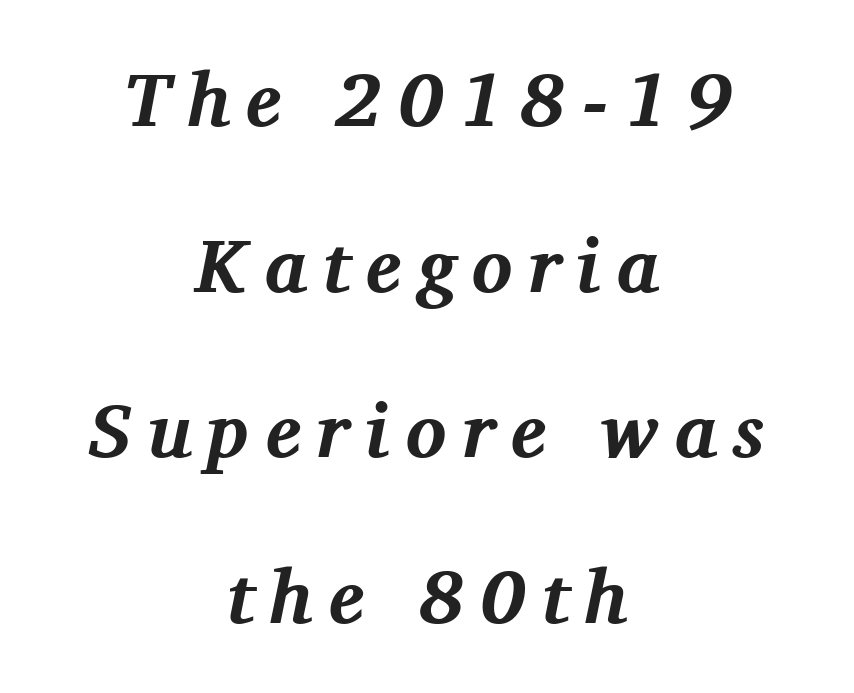
Teacher's note: observe the equal gaps on both sides — that is centered alignment. Summary of weight: heavy, a full bold. The baseline area is clear. These lines are rendered in a variable-pitch font.
